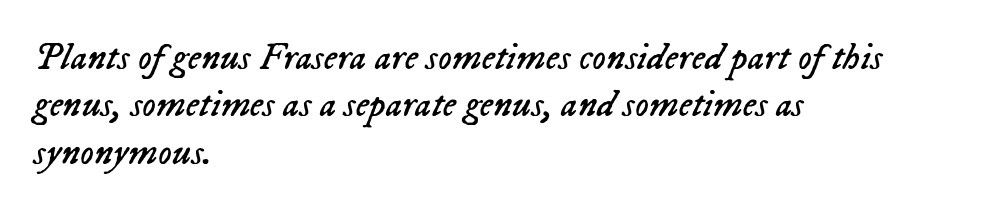
Summary of weight: not heavy and not bold. Bare-footed words on every line. A typesetter would call this proportional, since set widths differ per character. Rendered with sloped, italic letterforms. A student would call this left alignment; a typographer would say flush left, rag right. The passage shown stacks its lines at a standard gap.
